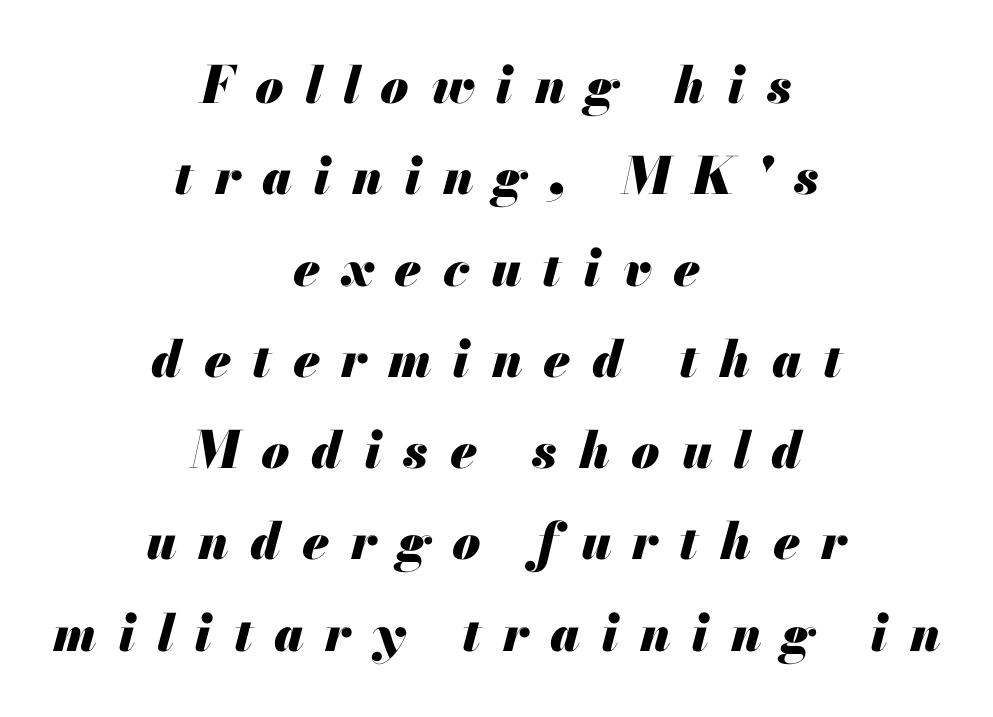
{"italic": "yes", "lean": "right", "slant_degrees": 13, "bold": "yes", "weight": "heavy", "width": "normal", "stroke_contrast": "medium", "x_height": "small", "monospaced": "no", "underline": "no", "align": "center", "line_spacing_ratio": 1.79, "letter_spacing": "wide", "letter_spacing_em": 0.42, "glyph_px": 51}
